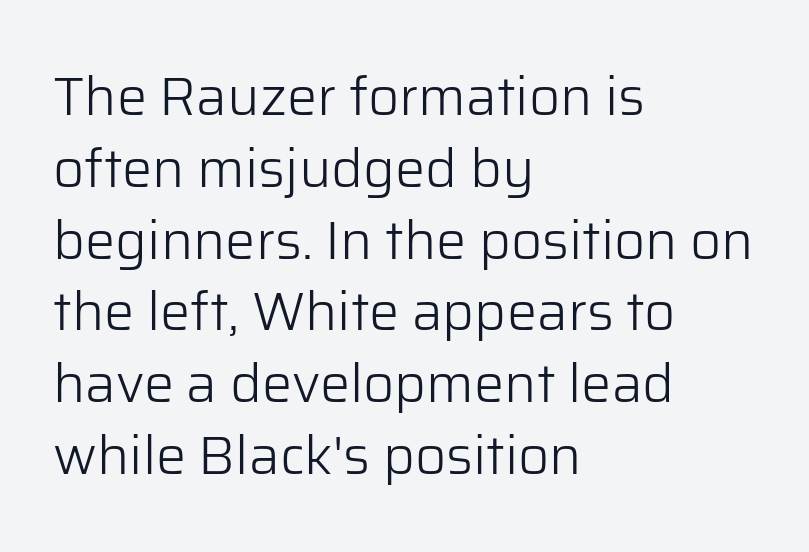
Q: Is the text bold? A: No.
Q: Is the text italic (slanted)? A: No, it is upright.
Q: Is the typeface a serif or a sans-serif typeface? A: Sans-serif.
Q: Is the text underlined? A: No.
Q: How is the paragraph aligned? A: Left-aligned.
Q: Is the spacing between letters normal or unusually wide? A: Normal.
Q: Is the spacing between lines tight, normal or loose? A: Normal.
Q: Width (condensed, normal, or wide)? A: Normal.
Q: Stroke contrast? A: Low.
Q: x-height? A: Medium.
Q: Monospaced? A: No.
